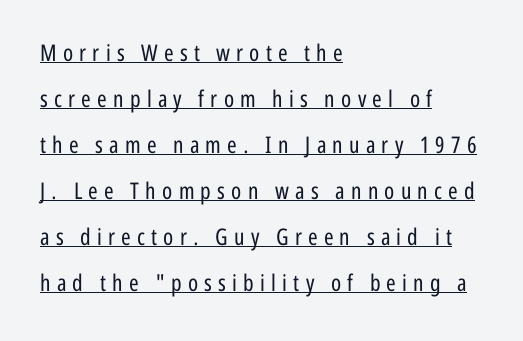
{"italic": "no", "bold": "no", "underline": "yes", "align": "left", "line_spacing": "loose", "line_spacing_ratio": 2.0, "letter_spacing": "wide", "letter_spacing_em": 0.27, "glyph_px": 23}
